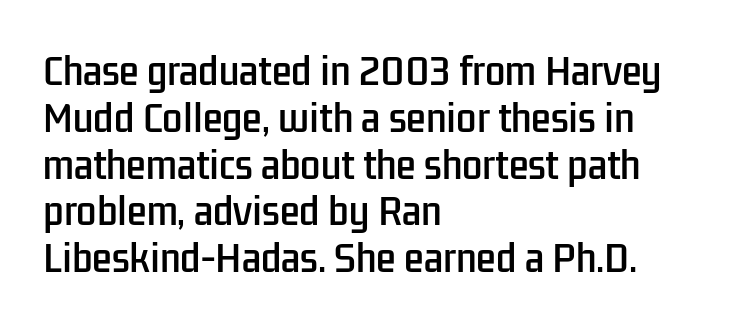
Which margin do the lines hug? The left one — the right edge is uneven. The line-height multiplier appears to be the usual default. Vertical strokes here are truly vertical. The letters sit at their default tracking, neither squeezed nor spread.
